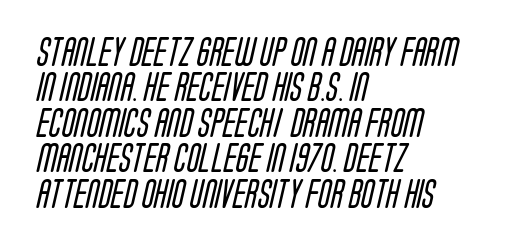
Q: Is the text bold? A: No.
Q: Is the typeface a serif or a sans-serif typeface? A: Sans-serif.
Q: Is the text underlined? A: No.
Q: How is the paragraph aligned? A: Left-aligned.
Q: Is the spacing between letters normal or unusually wide? A: Normal.
Q: Width (condensed, normal, or wide)? A: Condensed.
Q: Stroke contrast? A: Low.
Q: x-height? A: Large.
Q: Monospaced? A: No.
